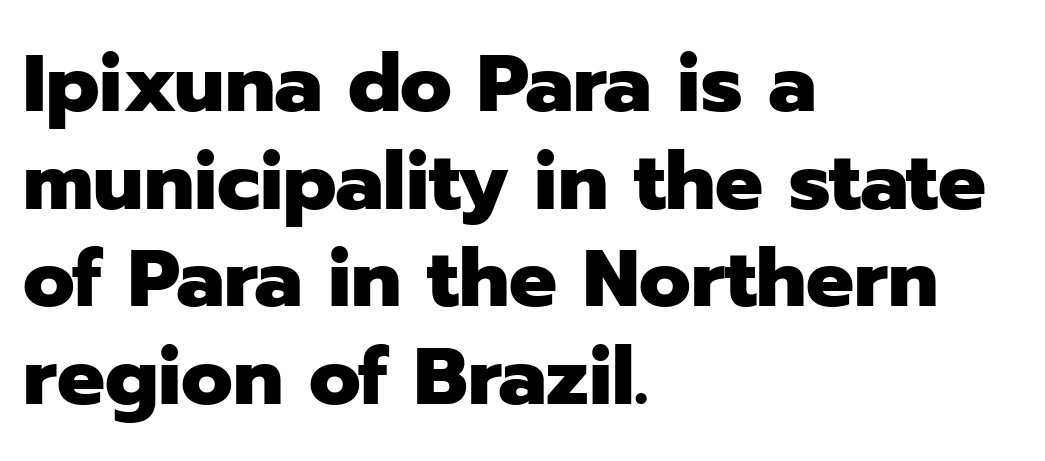
The face used here has the dense, thick strokes of a bold. Check where the strokes stop: nothing finishes them off — pure sans. Underlining? Definitely not there. The type sits square on the baseline with zero lean. Note the varied advance widths — an 'i' is clearly narrower than an 'm'. Casual observation: everything's shoved over to the left.
